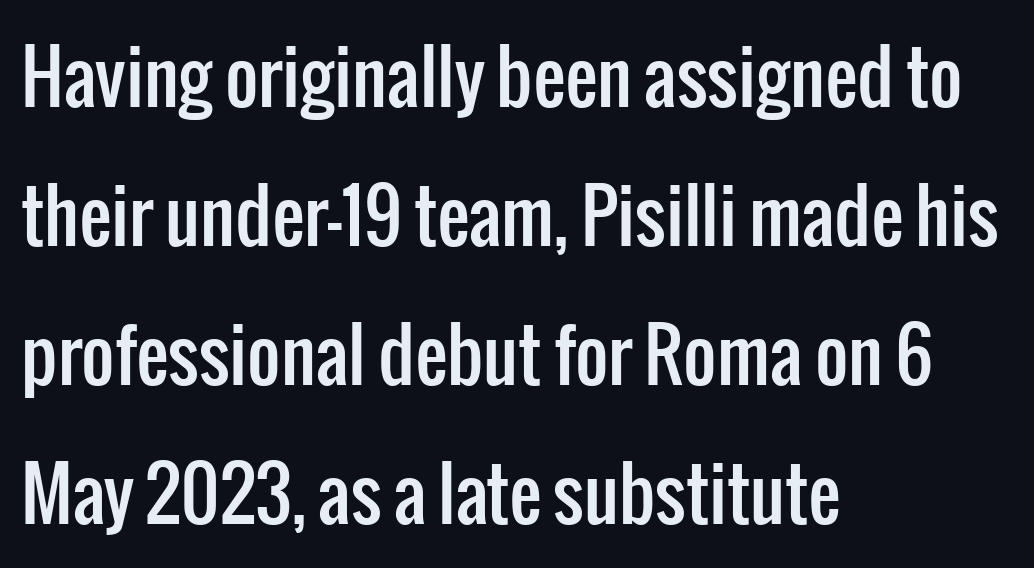
{"serif": "no", "italic": "no", "width": "condensed", "stroke_contrast": "low", "x_height": "medium", "monospaced": "no", "underline": "no", "align": "left", "line_spacing": "loose", "line_spacing_ratio": 1.93, "letter_spacing": "normal", "letter_spacing_em": 0.0, "glyph_px": 72}
